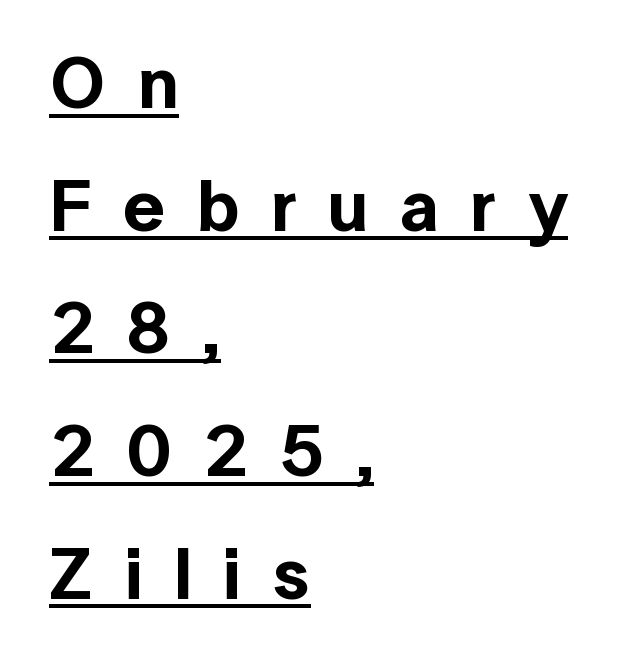
Do the characters align in a grid? No, the font is proportional. Quick note: underline on. Vertical spacing — default. The font family rendered here belongs to the sans-serif group. The rendering inserts visible extra space after every character. Every stem runs plumb, perpendicular to the baseline.
